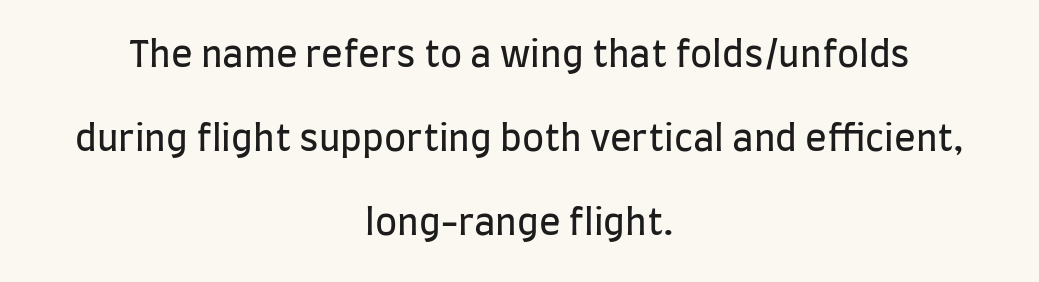
Notice how the passage keeps no hard edge, just a central spine. Vertical spacing — loose. Underline: absent. Here the glyphs are tracked normally, forming tight word shapes. Stem width sits at or under what a default text font uses. Note the varied advance widths — an 'i' is clearly narrower than an 'm'.
